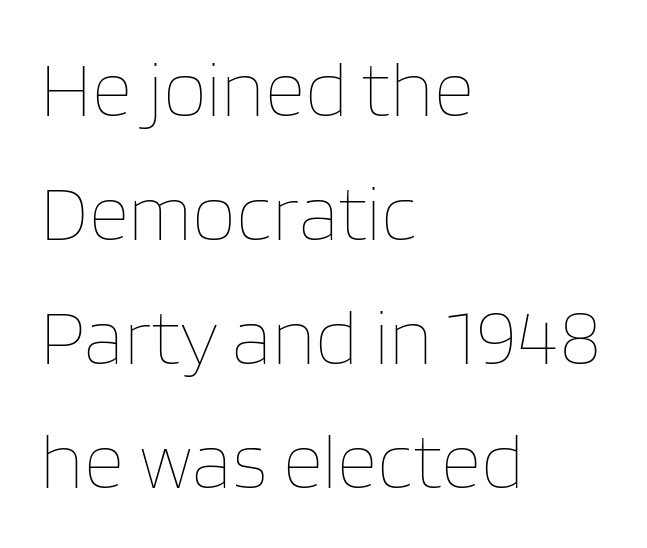
{"italic": "no", "bold": "no", "weight": "thin", "width": "normal", "stroke_contrast": "low", "x_height": "large", "monospaced": "no", "underline": "no", "align": "left", "line_spacing": "normal", "line_spacing_ratio": 1.57, "letter_spacing": "normal", "letter_spacing_em": 0.0, "glyph_px": 79}
